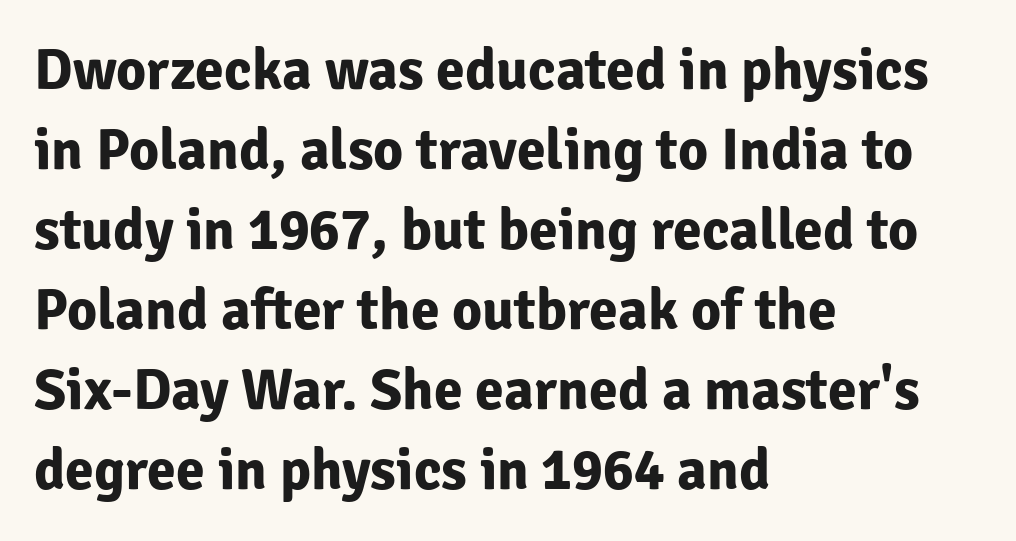
{"serif": "no", "italic": "no", "bold": "yes", "weight": "bold", "width": "normal", "stroke_contrast": "low", "x_height": "medium", "monospaced": "no", "underline": "no", "align": "left", "line_spacing": "normal", "line_spacing_ratio": 1.38, "letter_spacing": "normal", "letter_spacing_em": 0.0, "glyph_px": 58}
